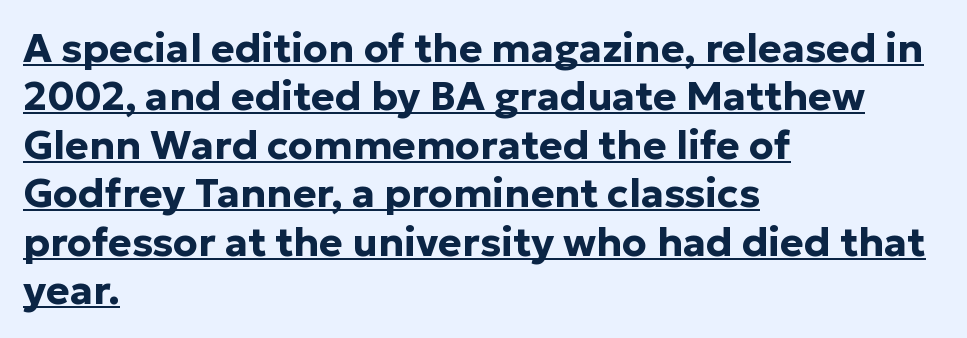
The specimen reads as upright at a glance. Every word sits above its own underline. Is this a sans? Yes — the strokes have no serifs. Standard letterfit; no display-style spreading of the glyphs. A typesetter would call this proportional, since set widths differ per character.
